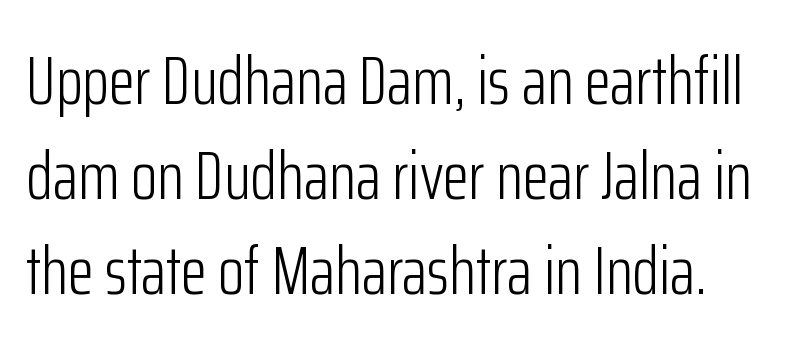
Q: Is the text bold? A: No.
Q: Is the text italic (slanted)? A: No, it is upright.
Q: Is the typeface a serif or a sans-serif typeface? A: Sans-serif.
Q: Is the text underlined? A: No.
Q: Is the spacing between letters normal or unusually wide? A: Normal.
Q: Is the spacing between lines tight, normal or loose? A: Normal.
Q: Width (condensed, normal, or wide)? A: Condensed.
Q: Stroke contrast? A: Low.
Q: x-height? A: Medium.
Q: Monospaced? A: No.
